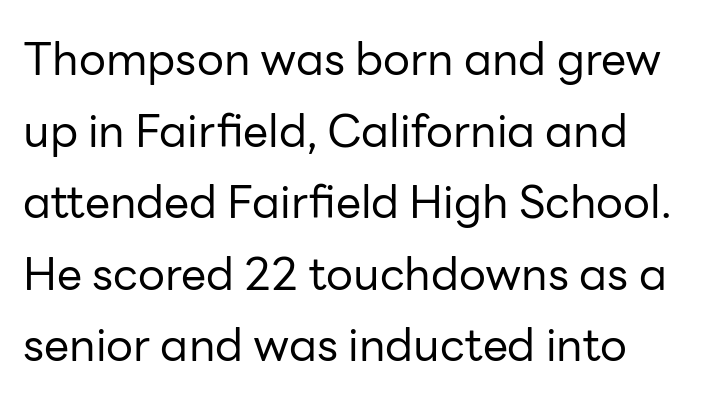
The image shows 45 px regular-weight sans-serif type, upright; set normal line spacing (1.59x), normal letter spacing, not underlined; low stroke contrast and a medium x-height.
